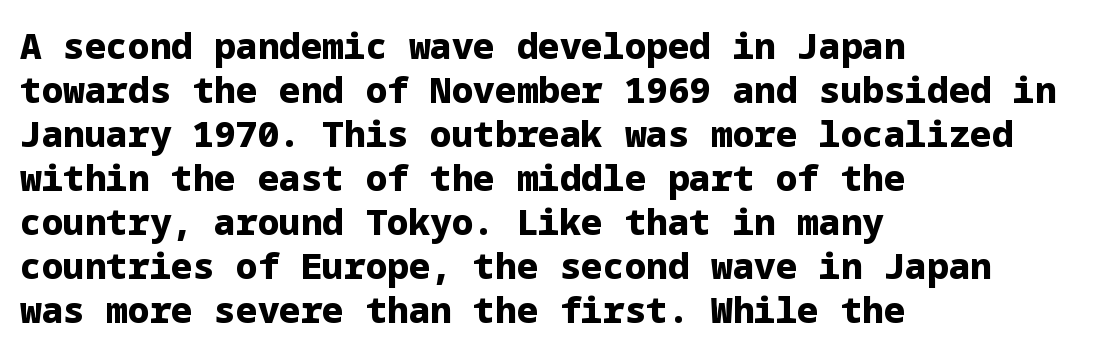
Q: Is the text bold? A: Yes.
Q: Is the text italic (slanted)? A: No, it is upright.
Q: Is the typeface a serif or a sans-serif typeface? A: Sans-serif.
Q: Is the text underlined? A: No.
Q: How is the paragraph aligned? A: Left-aligned.
Q: Is the spacing between letters normal or unusually wide? A: Normal.
Q: Width (condensed, normal, or wide)? A: Normal.
Q: Stroke contrast? A: Low.
Q: x-height? A: Medium.
